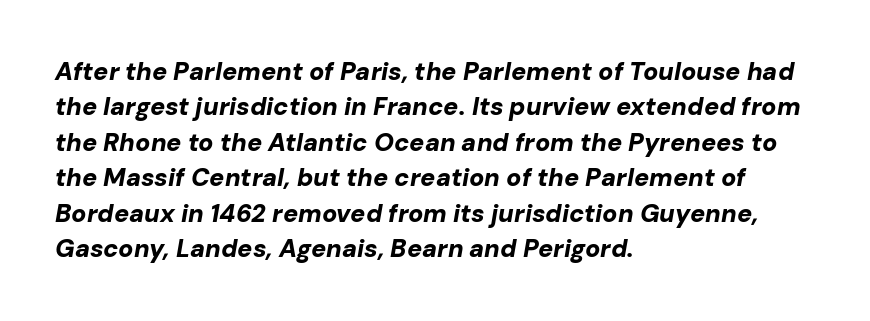
The image shows 25 px bold type, italic (leaning right); set left-aligned, normal line spacing (1.42x), normal letter spacing, not underlined.
